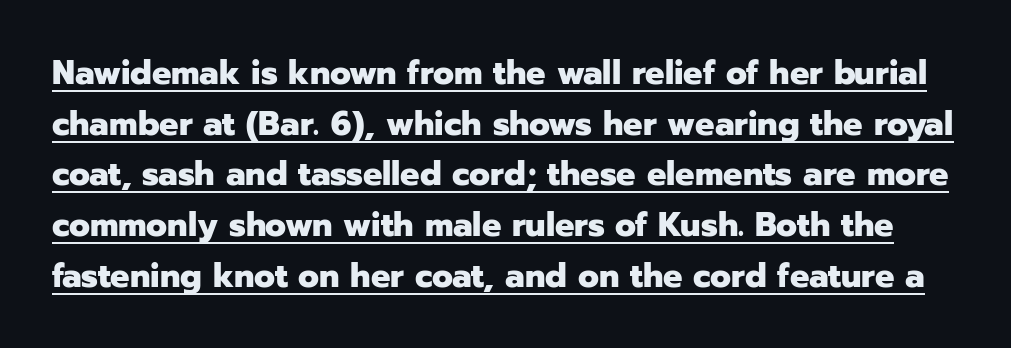
{"serif": "no", "italic": "no", "bold": "yes", "weight": "heavy", "width": "normal", "stroke_contrast": "low", "x_height": "medium", "monospaced": "no", "underline": "yes", "line_spacing": "normal", "line_spacing_ratio": 1.49, "letter_spacing": "normal", "letter_spacing_em": 0.0, "glyph_px": 34}
